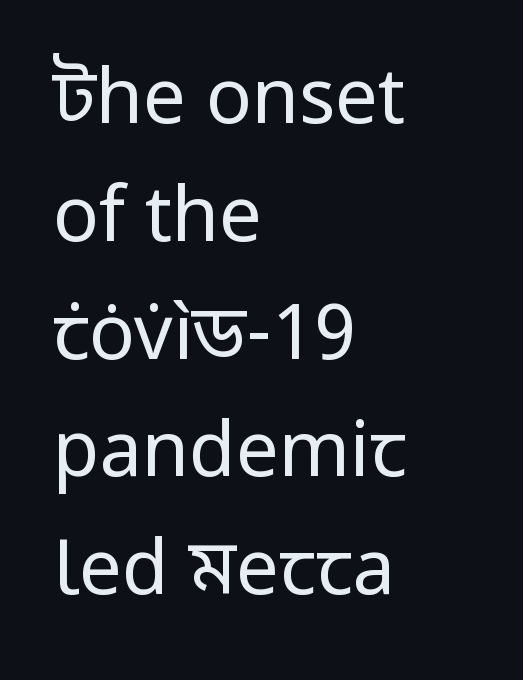
The font's upright variant was chosen for this text. Rule under the text: the space is simply empty. The lines sit at an ordinary, default distance from one another. Spacing verdict: proportional, widths tailored to each character.
